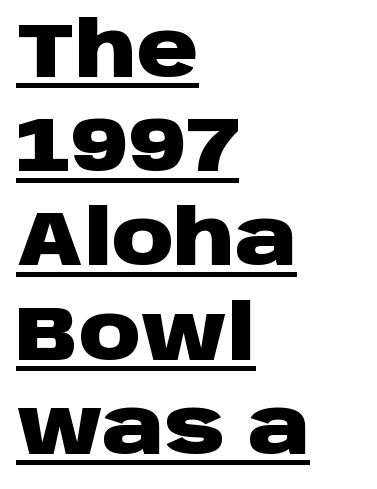
Which margin do the lines hug? The left one — the right edge is uneven. The lettering is marked with a stroke running underneath it. The letters stand upright; this is a roman face. Is this a sans? Yes — the strokes have no serifs.
